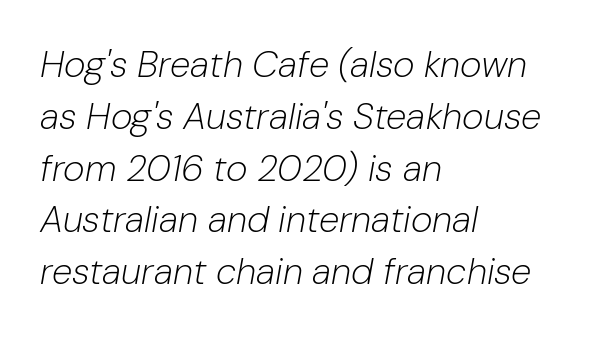
{"italic": "yes", "lean": "right", "slant_degrees": 10, "bold": "no", "weight": "light", "width": "normal", "stroke_contrast": "low", "x_height": "medium", "monospaced": "no", "underline": "no", "align": "left", "line_spacing": "normal", "line_spacing_ratio": 1.4, "letter_spacing": "normal", "letter_spacing_em": 0.0, "glyph_px": 37}
